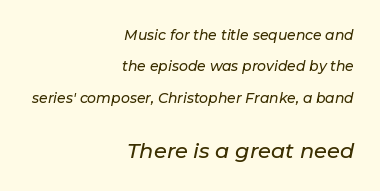
Q: Is the text italic (slanted)? A: Yes, it leans right by about 11 degrees.
Q: Is the text underlined? A: No.
Q: How is the paragraph aligned? A: Right-aligned.
Q: Is the spacing between letters normal or unusually wide? A: Normal.
Q: Is the spacing between lines tight, normal or loose? A: Loose.
Q: Which block of text is set in a larger size, the first (top) or the second (bottom)? A: The second (bottom) one.
